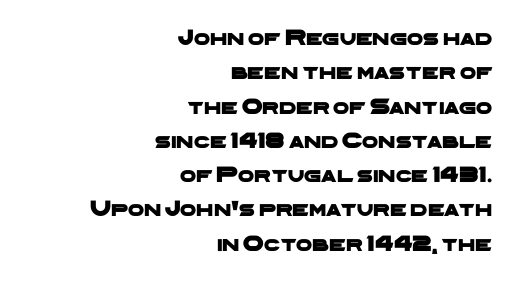
Q: Is the text underlined? A: No.
Q: How is the paragraph aligned? A: Right-aligned.
Q: Is the spacing between letters normal or unusually wide? A: Normal.
Q: Is the spacing between lines tight, normal or loose? A: Normal.
